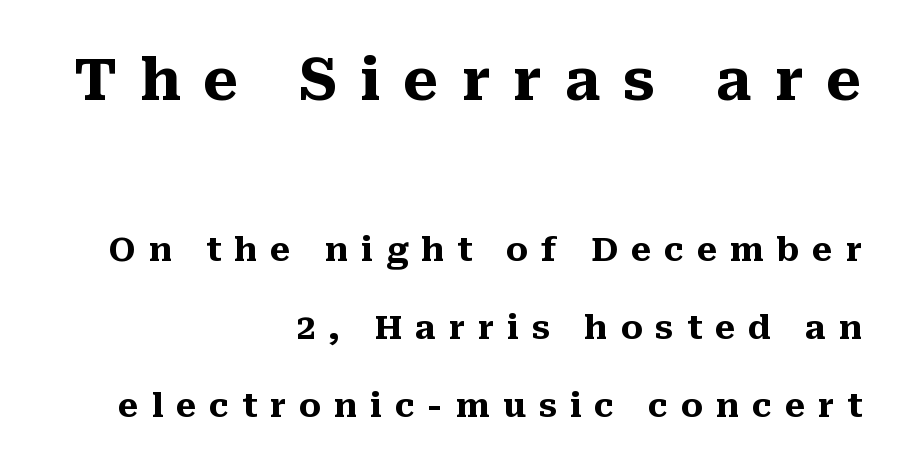
{"serif": "yes", "italic": "no", "bold": "yes", "weight": "heavy", "width": "normal", "stroke_contrast": "medium", "x_height": "medium", "monospaced": "no", "underline": "no", "align": "right", "line_spacing": "loose", "line_spacing_ratio": 2.37, "letter_spacing": "wide", "letter_spacing_em": 0.39, "larger_block": "first", "size_ratio": 1.76, "glyph_px": 58}
